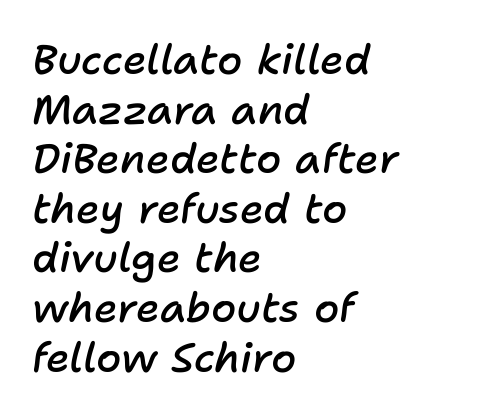
Q: Is the text bold? A: Semi-bold.
Q: Is the text italic (slanted)? A: Yes, it leans right by about 11 degrees.
Q: Is the text underlined? A: No.
Q: How is the paragraph aligned? A: Left-aligned.
Q: Is the spacing between letters normal or unusually wide? A: Normal.
Q: Width (condensed, normal, or wide)? A: Normal.
Q: Stroke contrast? A: Low.
Q: x-height? A: Medium.
Q: Monospaced? A: No.
